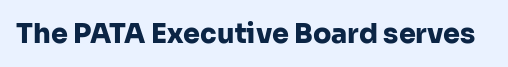
Q: Is the text bold? A: Yes.
Q: Is the text italic (slanted)? A: No, it is upright.
Q: Is the text underlined? A: No.
Q: Is the spacing between letters normal or unusually wide? A: Normal.
